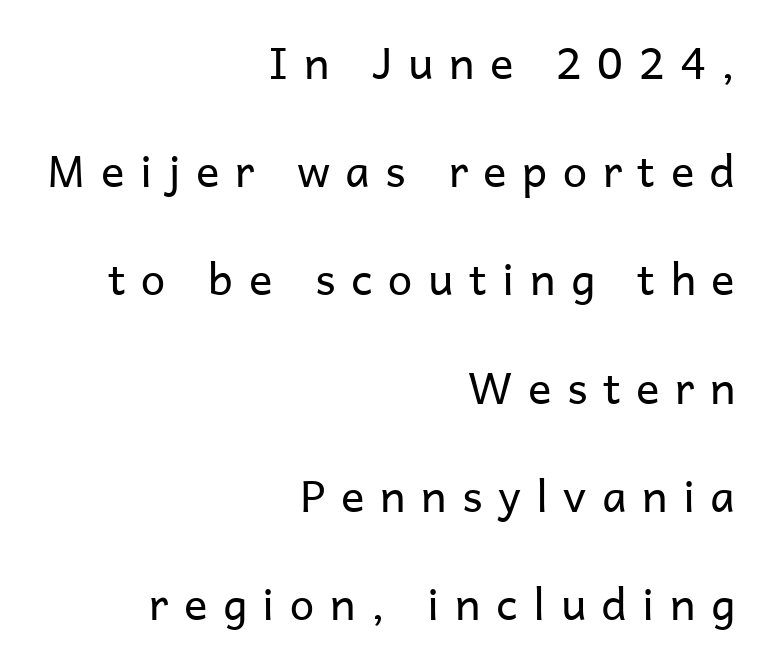
Think standard paragraph weight, or any step lighter than that. This sample has the flowing, uneven cadence of proportional lettering. Decoration check: the copy has no underline. Each letter's strokes conclude bluntly, with no projecting serifs. There is plenty of visible air inserted between adjacent glyphs.
